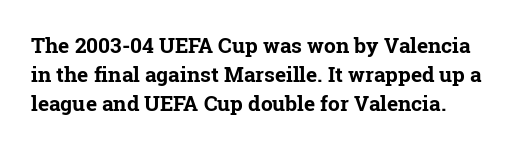
{"italic": "no", "bold": "yes", "underline": "no", "line_spacing": "normal", "line_spacing_ratio": 1.37, "letter_spacing": "normal", "letter_spacing_em": 0.0, "glyph_px": 21}
